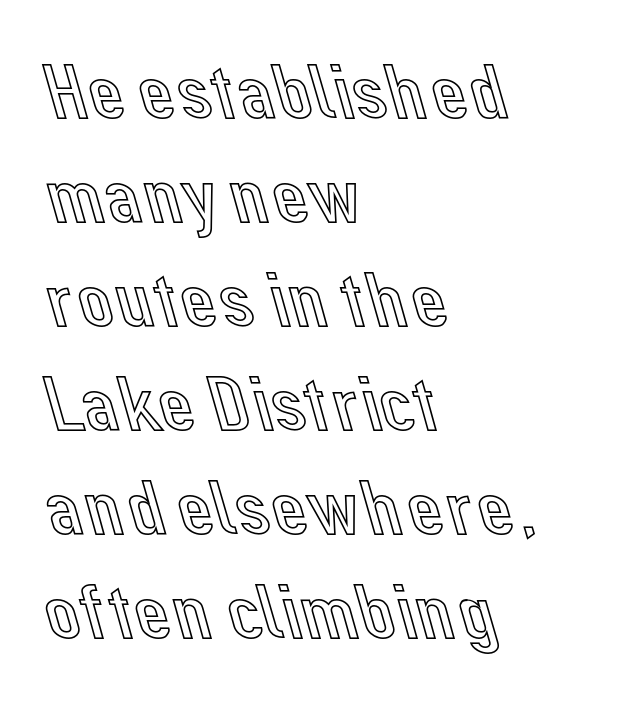
{"width": "normal", "x_height": "medium", "monospaced": "no", "underline": "no", "align": "left", "line_spacing": "normal", "line_spacing_ratio": 1.3, "letter_spacing": "normal", "letter_spacing_em": 0.0, "glyph_px": 80}
